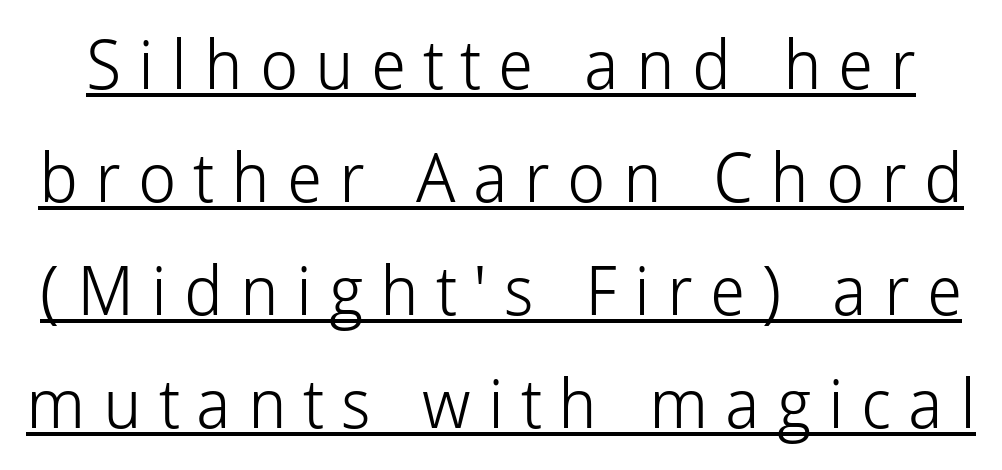
The image shows 68 px light sans-serif type, upright; set normal line spacing (1.66x), unusually wide letter spacing (+0.25 em), underlined; low stroke contrast and a medium x-height.
